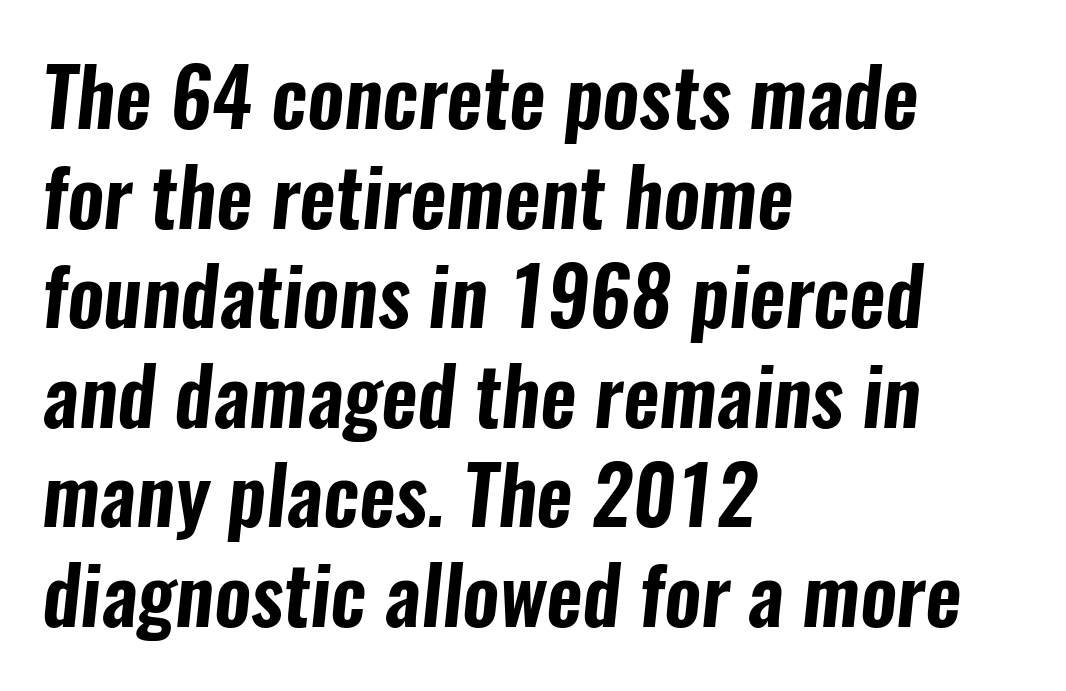
Q: Is the typeface a serif or a sans-serif typeface? A: Sans-serif.
Q: Is the text underlined? A: No.
Q: How is the paragraph aligned? A: Left-aligned.
Q: Is the spacing between letters normal or unusually wide? A: Normal.
Q: Is the spacing between lines tight, normal or loose? A: Normal.
Q: Width (condensed, normal, or wide)? A: Condensed.
Q: Stroke contrast? A: Low.
Q: x-height? A: Medium.
Q: Monospaced? A: No.
